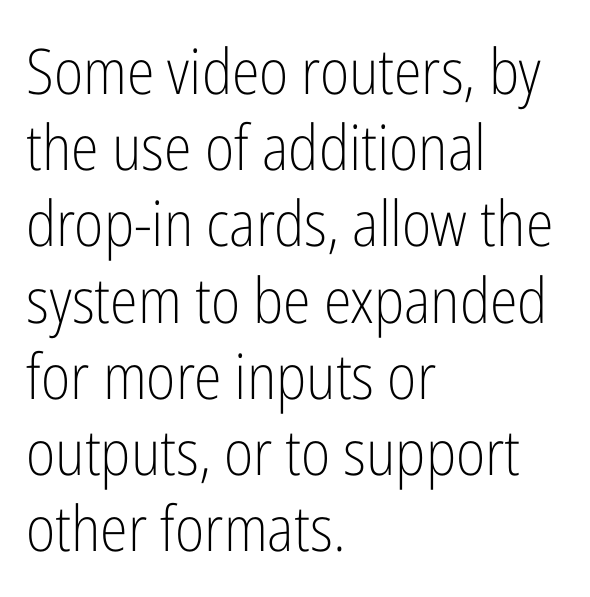
Q: Is the text bold? A: No.
Q: Is the text italic (slanted)? A: No, it is upright.
Q: Is the typeface a serif or a sans-serif typeface? A: Sans-serif.
Q: Is the text underlined? A: No.
Q: How is the paragraph aligned? A: Left-aligned.
Q: Is the spacing between letters normal or unusually wide? A: Normal.
Q: Width (condensed, normal, or wide)? A: Condensed.
Q: Stroke contrast? A: Low.
Q: x-height? A: Medium.
Q: Monospaced? A: No.
